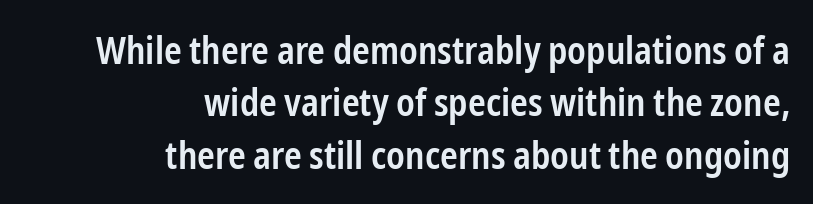
Q: Is the text bold? A: Semi-bold.
Q: Is the text italic (slanted)? A: No, it is upright.
Q: Is the typeface a serif or a sans-serif typeface? A: Sans-serif.
Q: Is the text underlined? A: No.
Q: How is the paragraph aligned? A: Right-aligned.
Q: Is the spacing between letters normal or unusually wide? A: Normal.
Q: Is the spacing between lines tight, normal or loose? A: Normal.
Q: Width (condensed, normal, or wide)? A: Condensed.
Q: Stroke contrast? A: Low.
Q: x-height? A: Medium.
Q: Monospaced? A: No.
